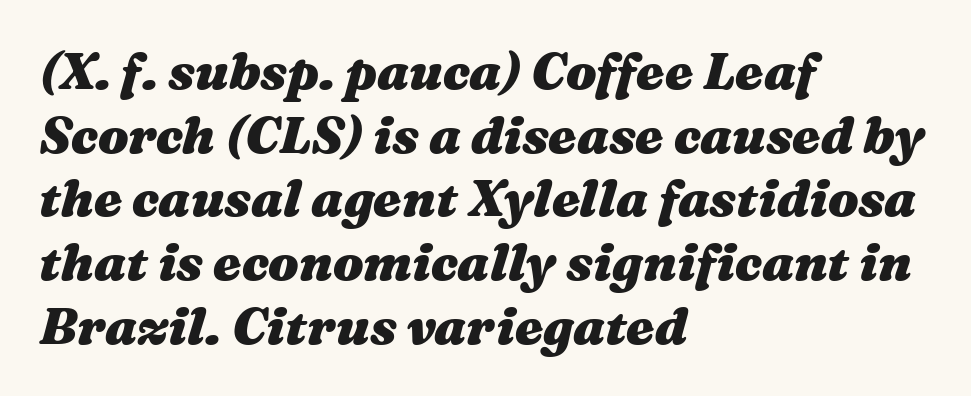
Q: Is the text bold? A: Yes.
Q: Is the text italic (slanted)? A: Yes, it leans right by about 16 degrees.
Q: Is the text underlined? A: No.
Q: How is the paragraph aligned? A: Left-aligned.
Q: Is the spacing between letters normal or unusually wide? A: Normal.
Q: Is the spacing between lines tight, normal or loose? A: Normal.
Q: Width (condensed, normal, or wide)? A: Wide.
Q: Stroke contrast? A: Medium.
Q: x-height? A: Medium.
Q: Monospaced? A: No.
